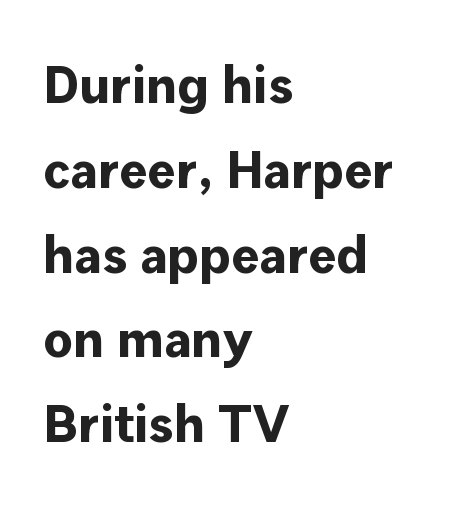
The image shows 53 px bold sans-serif type, upright; set left-aligned, normal line spacing (1.6x), normal letter spacing, not underlined; low stroke contrast and a medium x-height.
